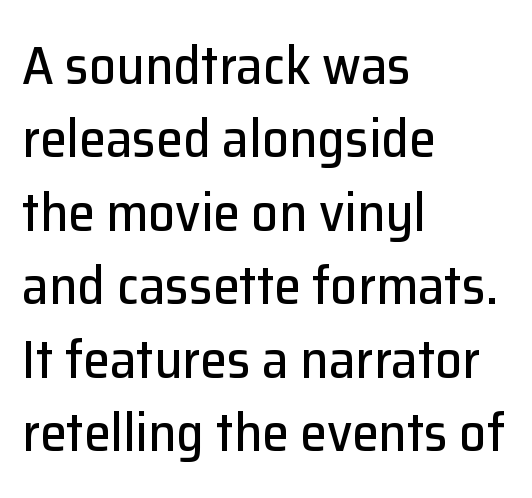
{"serif": "no", "italic": "no", "width": "normal", "stroke_contrast": "low", "x_height": "medium", "monospaced": "no", "underline": "no", "align": "left", "line_spacing": "normal", "line_spacing_ratio": 1.36, "letter_spacing": "normal", "letter_spacing_em": 0.0, "glyph_px": 54}
